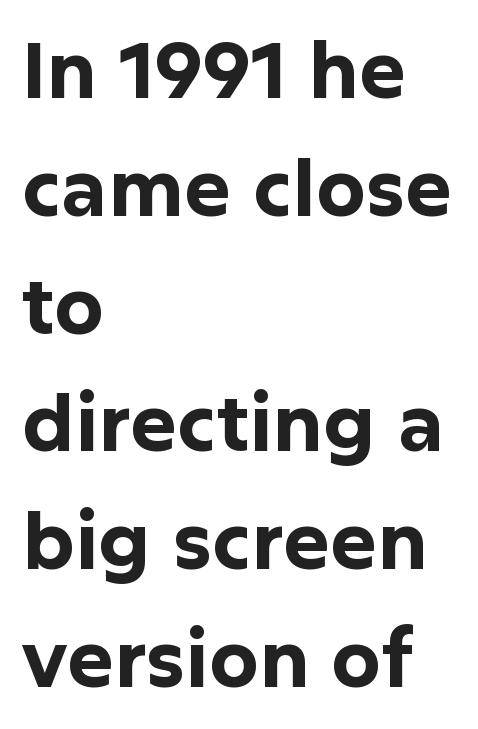
The image shows 78 px bold sans-serif type, upright; set left-aligned, normal line spacing (1.51x), normal letter spacing, not underlined; low stroke contrast and a medium x-height.
